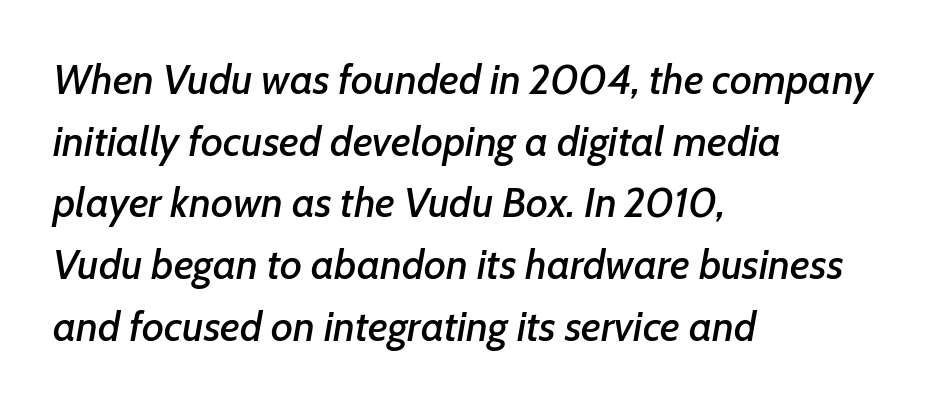
Q: Is the text italic (slanted)? A: Yes, it leans right by about 7 degrees.
Q: Is the text underlined? A: No.
Q: How is the paragraph aligned? A: Left-aligned.
Q: Is the spacing between letters normal or unusually wide? A: Normal.
Q: Is the spacing between lines tight, normal or loose? A: Normal.
Q: Width (condensed, normal, or wide)? A: Normal.
Q: Stroke contrast? A: Low.
Q: x-height? A: Medium.
Q: Monospaced? A: No.
